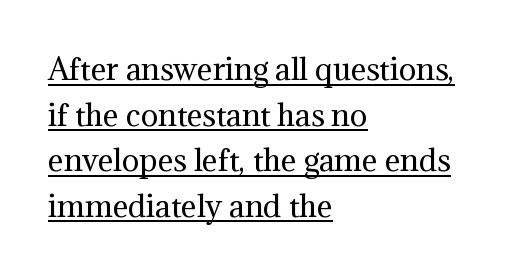
The image shows 29 px regular-weight serif type, upright; set left-aligned, normal line spacing (1.57x), normal letter spacing, underlined; medium stroke contrast and a medium x-height.
